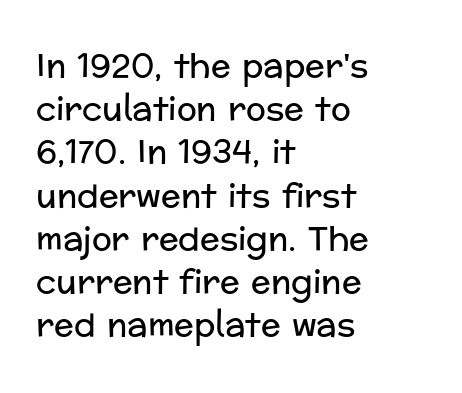
The image shows 33 px regular-weight sans-serif type, upright; set left-aligned, normal line spacing (1.31x), normal letter spacing, not underlined; low stroke contrast and a medium x-height.
